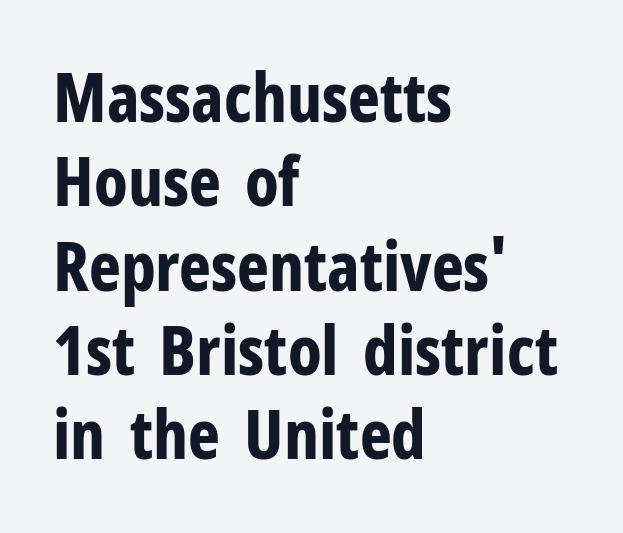
Q: Is the text bold? A: Yes.
Q: Is the text italic (slanted)? A: No, it is upright.
Q: Is the typeface a serif or a sans-serif typeface? A: Sans-serif.
Q: Is the text underlined? A: No.
Q: How is the paragraph aligned? A: Left-aligned.
Q: Is the spacing between letters normal or unusually wide? A: Normal.
Q: Width (condensed, normal, or wide)? A: Condensed.
Q: Stroke contrast? A: Low.
Q: x-height? A: Medium.
Q: Monospaced? A: No.
